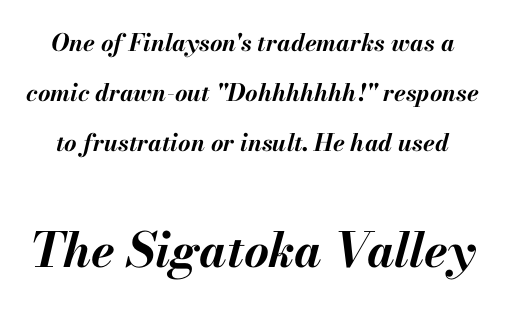
{"italic": "yes", "lean": "right", "slant_degrees": 13, "bold": "yes", "weight": "bold", "width": "normal", "stroke_contrast": "medium", "x_height": "small", "monospaced": "no", "underline": "no", "line_spacing": "loose", "line_spacing_ratio": 2.09, "letter_spacing": "normal", "letter_spacing_em": 0.0, "larger_block": "second", "size_ratio": 2.0, "glyph_px": 48}
